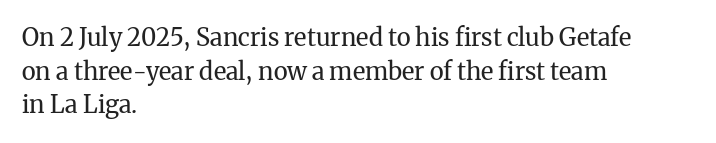
Q: Is the text bold? A: No.
Q: Is the text italic (slanted)? A: No, it is upright.
Q: Is the text underlined? A: No.
Q: How is the paragraph aligned? A: Left-aligned.
Q: Is the spacing between letters normal or unusually wide? A: Normal.
Q: Is the spacing between lines tight, normal or loose? A: Normal.
